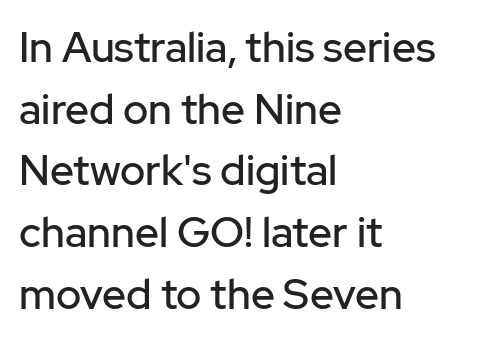
Q: Is the text italic (slanted)? A: No, it is upright.
Q: Is the typeface a serif or a sans-serif typeface? A: Sans-serif.
Q: Is the text underlined? A: No.
Q: How is the paragraph aligned? A: Left-aligned.
Q: Is the spacing between letters normal or unusually wide? A: Normal.
Q: Is the spacing between lines tight, normal or loose? A: Normal.
Q: Width (condensed, normal, or wide)? A: Normal.
Q: Stroke contrast? A: Low.
Q: x-height? A: Medium.
Q: Monospaced? A: No.
